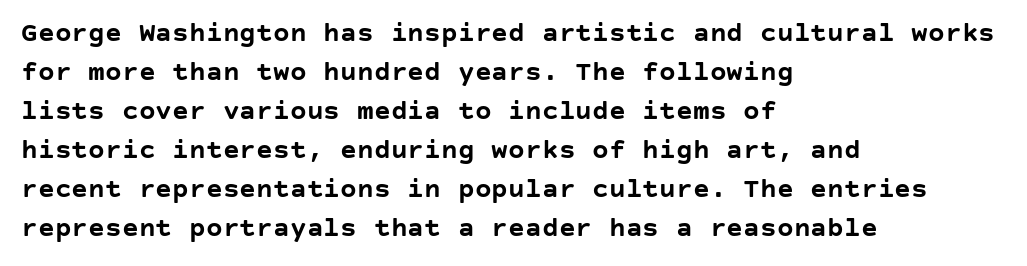
The glyphs are unaccompanied by any horizontal stroke below them. The specimen reads as upright at a glance. The typesetting leans heavy: a genuine bold. Normally led — the rows are evenly, conventionally spaced.
